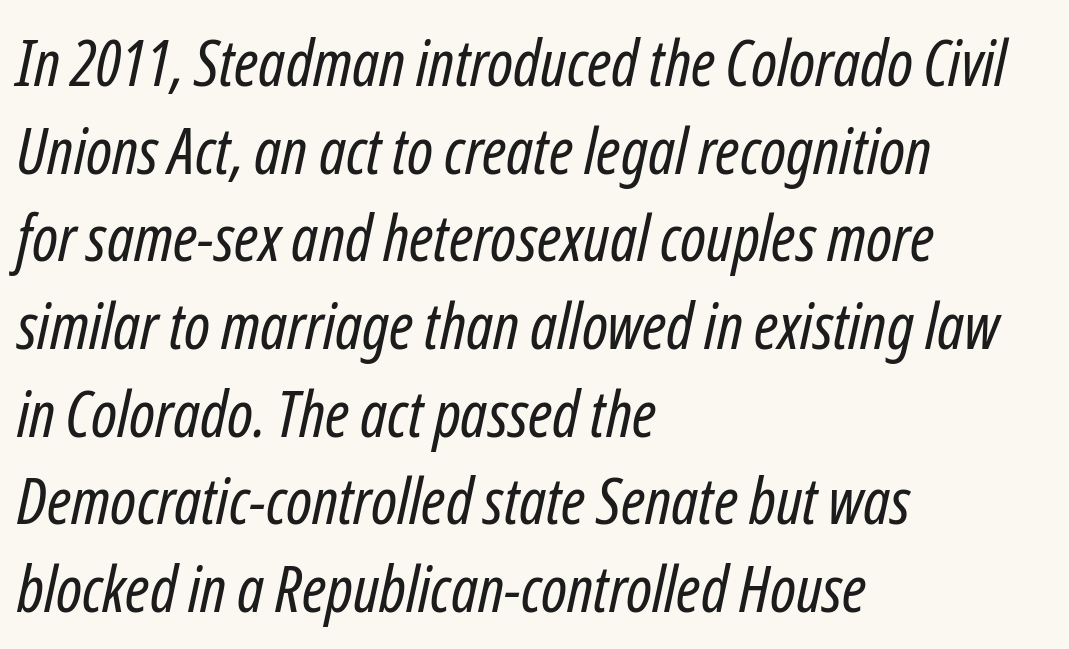
Q: Is the text bold? A: No.
Q: Is the text italic (slanted)? A: Yes, it leans right by about 12 degrees.
Q: Is the text underlined? A: No.
Q: How is the paragraph aligned? A: Left-aligned.
Q: Is the spacing between letters normal or unusually wide? A: Normal.
Q: Is the spacing between lines tight, normal or loose? A: Normal.
Q: Width (condensed, normal, or wide)? A: Condensed.
Q: Stroke contrast? A: Low.
Q: x-height? A: Medium.
Q: Monospaced? A: No.
